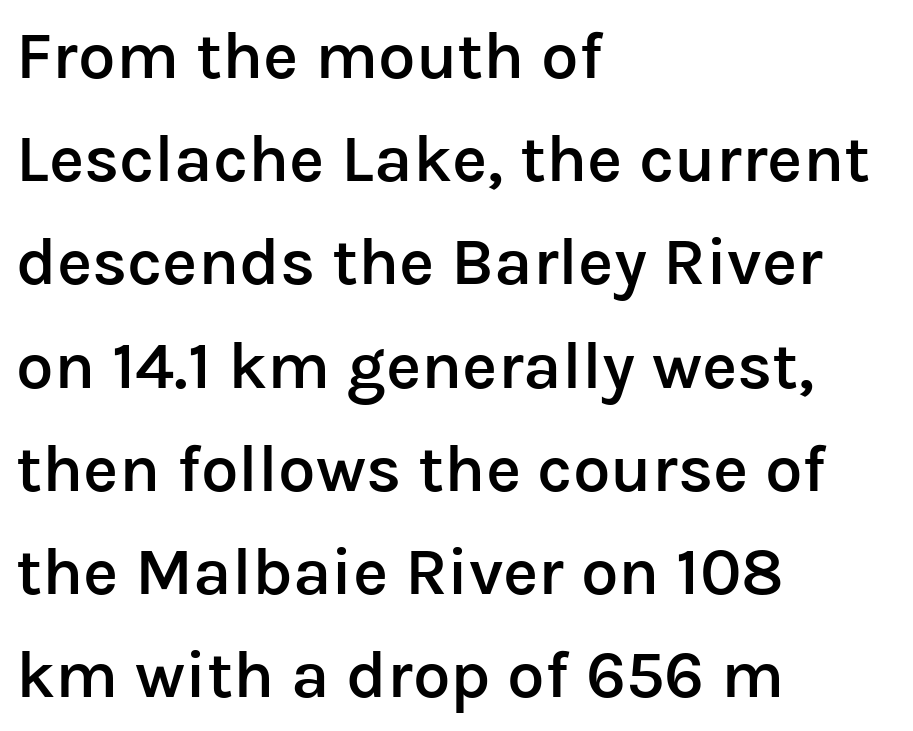
These lines sit exactly where default settings would place them. Typographically, this falls in the sans-serif category. The letterforms sit shoulder to shoulder at normal distance. Each letter keeps its own natural width here, so spacing adapts to shape.
